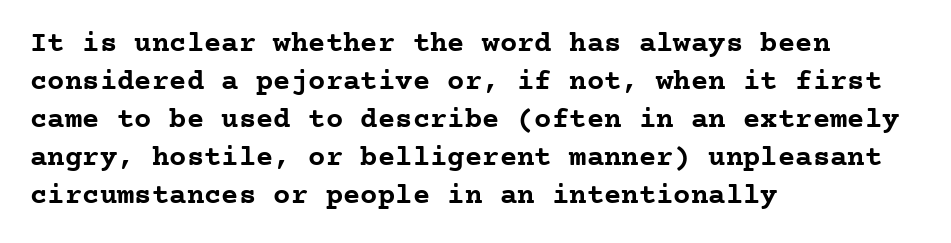
Q: Is the text bold? A: Yes.
Q: Is the text italic (slanted)? A: No, it is upright.
Q: Is the typeface a serif or a sans-serif typeface? A: Serif.
Q: Is the text underlined? A: No.
Q: How is the paragraph aligned? A: Left-aligned.
Q: Is the spacing between letters normal or unusually wide? A: Normal.
Q: Is the spacing between lines tight, normal or loose? A: Normal.
Q: Width (condensed, normal, or wide)? A: Normal.
Q: Stroke contrast? A: Low.
Q: x-height? A: Medium.
Q: Monospaced? A: Yes.
